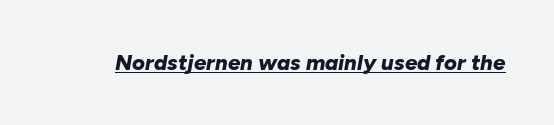
The image shows 22 px bold type, italic (leaning right); set normal letter spacing, underlined.
